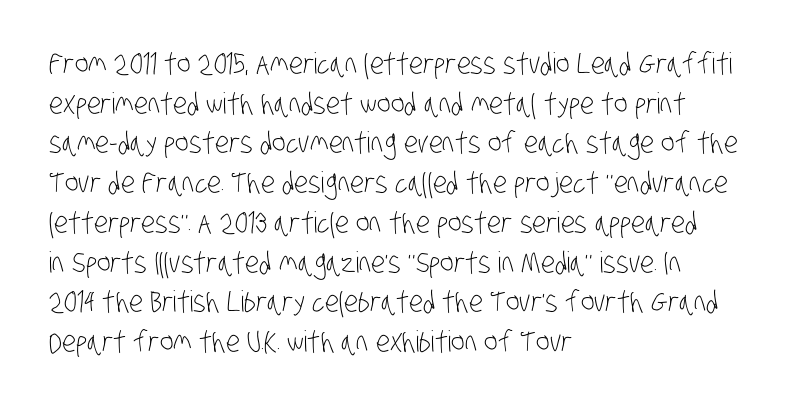
The image shows 29 px light, condensed sans-serif type; set left-aligned, normal line spacing (1.37x), normal letter spacing, not underlined; low stroke contrast and a large x-height.
